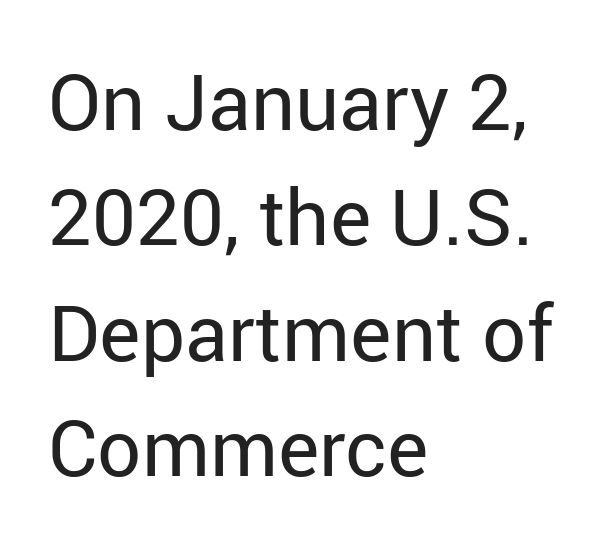
{"serif": "no", "italic": "no", "bold": "no", "weight": "regular", "width": "normal", "stroke_contrast": "low", "x_height": "medium", "monospaced": "no", "underline": "no", "align": "left", "line_spacing": "normal", "line_spacing_ratio": 1.48, "letter_spacing": "normal", "letter_spacing_em": 0.0, "glyph_px": 78}
